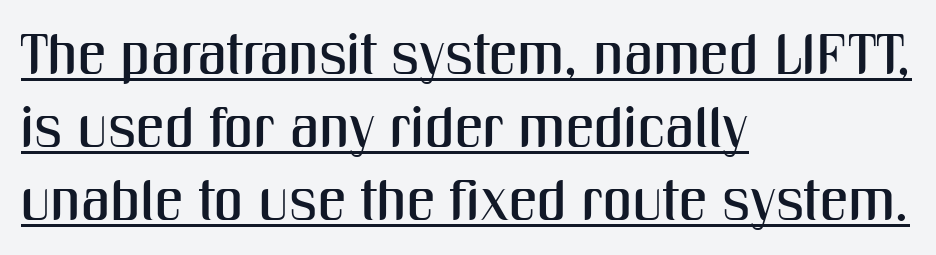
The passage shown has conventional tracking throughout. Character widths vary here, with narrow letters taking less room than wide ones. The rows are spaced the way most documents space them. These lines were composed using upright roman letters. The rendering anchors every line to the left-hand side. The rendered words wear a rule along their underside.
